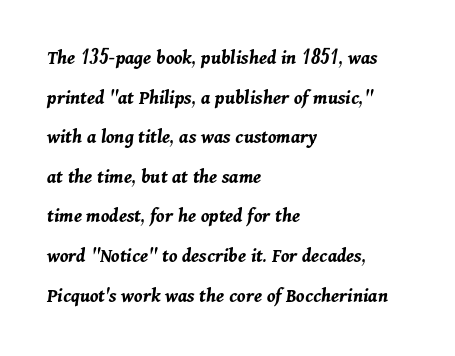
The typography opts for an oblique posture over an upright one. Does the leading feel generous? Absolutely, it's lavish. Line beginnings align vertically; line endings do not. Bare-footed words on every line. How are the letters spaced? Ordinarily, with no added tracking.
